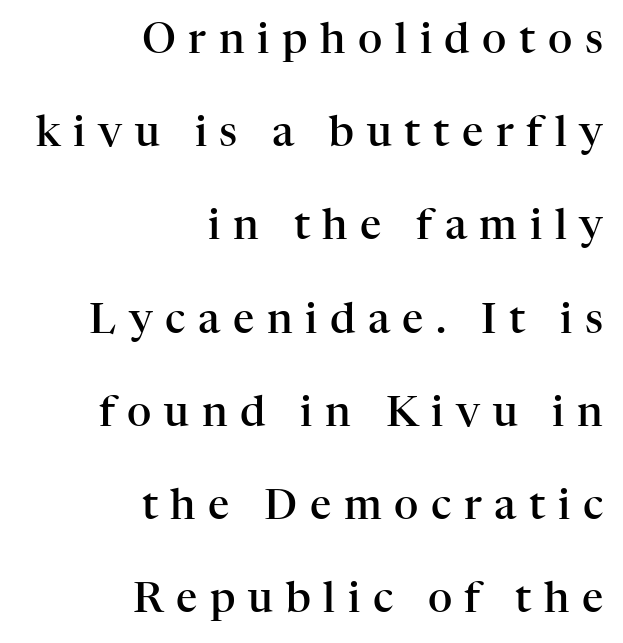
The image shows 42 px semibold serif type, upright; set right-aligned, loose line spacing (2.22x), unusually wide letter spacing (+0.3 em), not underlined; high stroke contrast and a medium x-height.
